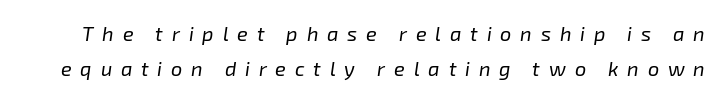
Q: Is the text bold? A: No.
Q: Is the text italic (slanted)? A: Yes, it leans right by about 8 degrees.
Q: Is the text underlined? A: No.
Q: Is the spacing between letters normal or unusually wide? A: Unusually wide.
